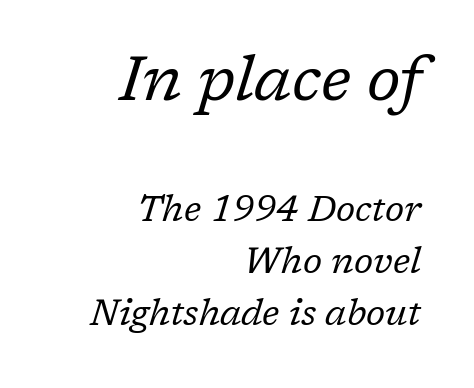
The image shows 63 px regular-weight serif type, italic (leaning right); set right-aligned, normal line spacing (1.44x), normal letter spacing, not underlined; the first (top) block is 1.75x larger; low stroke contrast and a medium x-height.
